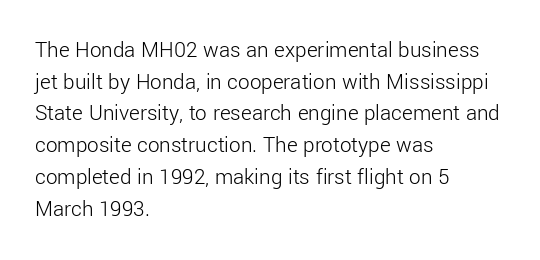
{"italic": "no", "bold": "no", "underline": "no", "align": "left", "line_spacing": "normal", "line_spacing_ratio": 1.38, "letter_spacing": "normal", "letter_spacing_em": 0.0, "glyph_px": 23}
